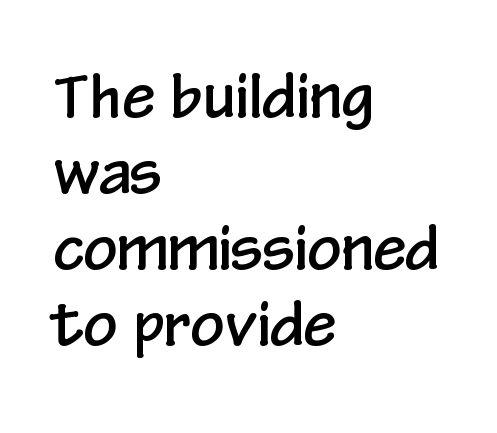
Q: Is the text italic (slanted)? A: No, it is upright.
Q: Is the typeface a serif or a sans-serif typeface? A: Sans-serif.
Q: Is the text underlined? A: No.
Q: How is the paragraph aligned? A: Left-aligned.
Q: Is the spacing between letters normal or unusually wide? A: Normal.
Q: Is the spacing between lines tight, normal or loose? A: Normal.
Q: Width (condensed, normal, or wide)? A: Condensed.
Q: Stroke contrast? A: Low.
Q: x-height? A: Medium.
Q: Monospaced? A: No.
